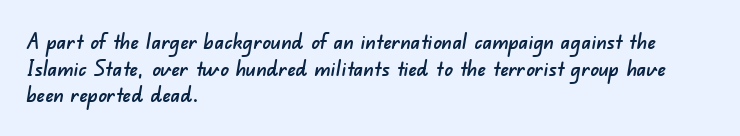
Q: Is the text underlined? A: No.
Q: How is the paragraph aligned? A: Left-aligned.
Q: Is the spacing between letters normal or unusually wide? A: Normal.
Q: Is the spacing between lines tight, normal or loose? A: Normal.
